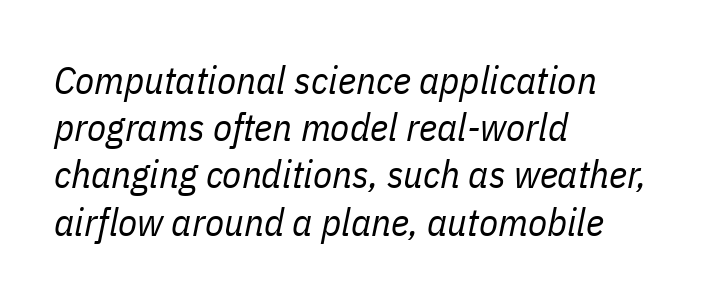
Teacher's note: observe the even left margin — that is flush-left alignment. Students, note that the glyphs here touch the page at normal intervals. There's an unmistakable incline to the writing here. The passage shown is typed in a proportional face where columns would drift.
